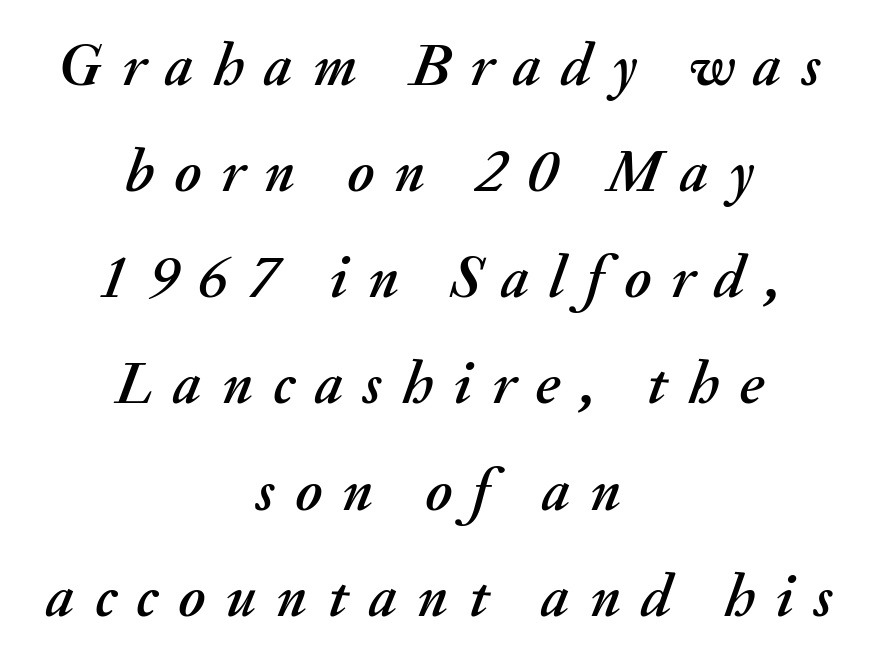
Students, note that the glyphs here are deliberately spaced far apart. Slant detected: the letters are inclined. Teacher's note: observe the equal gaps on both sides — that is centered alignment. Here the designer chose a conventional face with non-uniform glyph widths.
